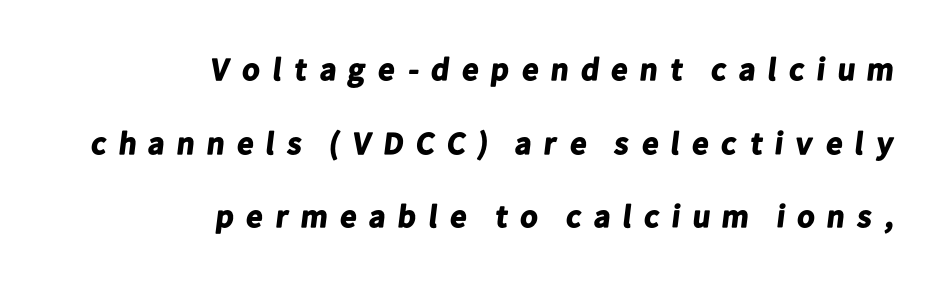
Q: Is the text bold? A: Yes.
Q: Is the typeface a serif or a sans-serif typeface? A: Sans-serif.
Q: Is the text underlined? A: No.
Q: How is the paragraph aligned? A: Right-aligned.
Q: Is the spacing between letters normal or unusually wide? A: Unusually wide.
Q: Is the spacing between lines tight, normal or loose? A: Loose.
Q: Width (condensed, normal, or wide)? A: Normal.
Q: Stroke contrast? A: Low.
Q: x-height? A: Medium.
Q: Monospaced? A: No.
